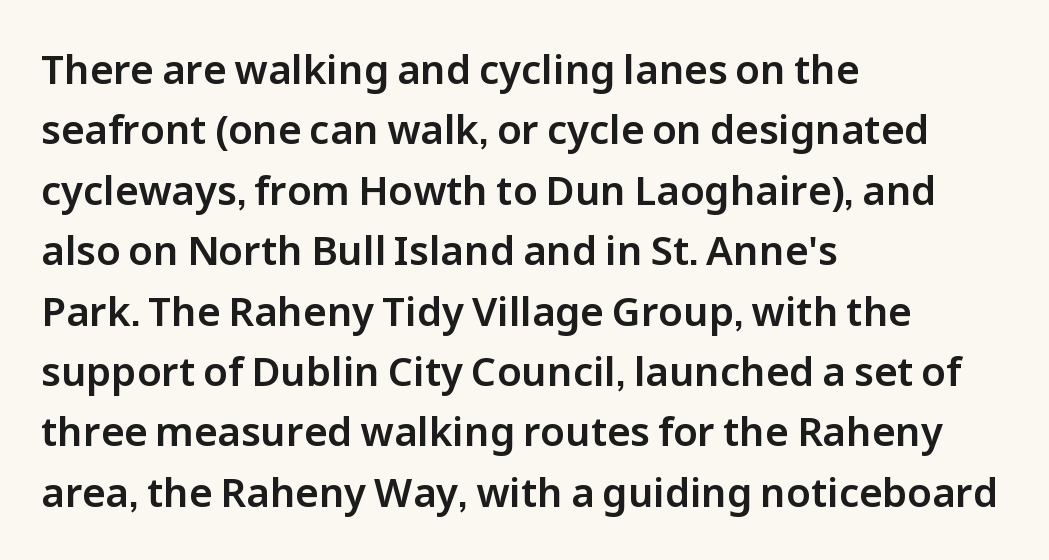
Is the block centered? No — it sits flush against the left margin. Has an underline been added? It has not. Students, observe: this is what conventionally led text looks like. Proportional: the letters do not fall into vertical columns. No italicization has been applied; the sample stays upright.
